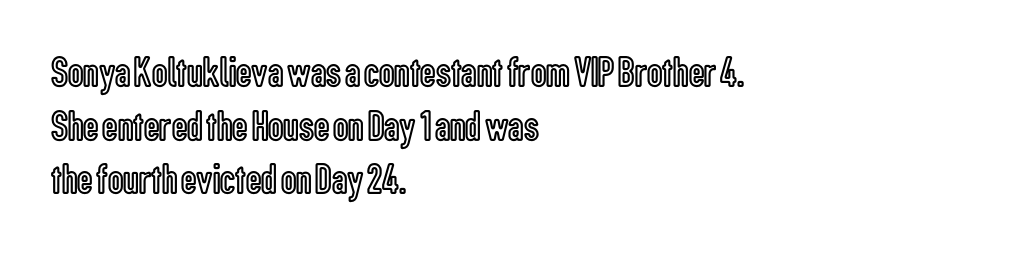
{"italic": "no", "width": "condensed", "x_height": "medium", "monospaced": "no", "underline": "no", "align": "left", "line_spacing": "normal", "line_spacing_ratio": 1.25, "letter_spacing": "normal", "letter_spacing_em": 0.0, "glyph_px": 43}
